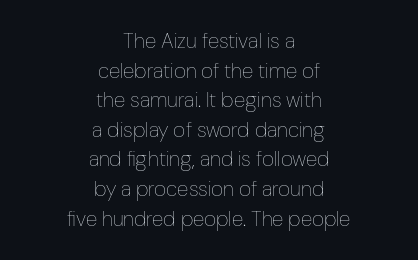
{"italic": "no", "bold": "no", "underline": "no", "align": "center", "line_spacing": "normal", "line_spacing_ratio": 1.41, "letter_spacing": "normal", "letter_spacing_em": 0.0, "glyph_px": 21}
